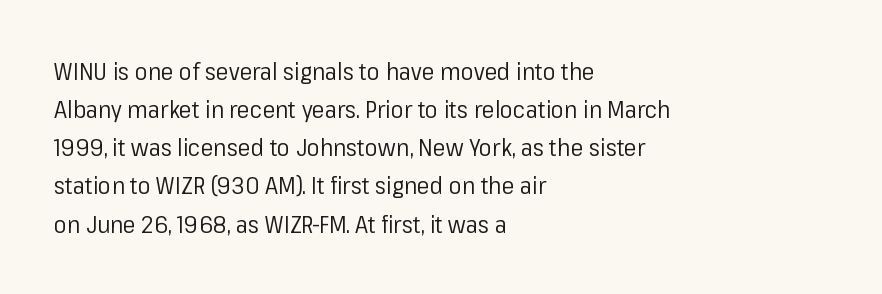
Is there much room between lines? A standard amount, neither cramped nor airy. A roman cut, with each character standing at attention. How are the letters spaced? Ordinarily, with no added tracking. This rendering features lettering with no underline. The paragraph shown leans on its left margin. The weight tops out at a normal text grade.
